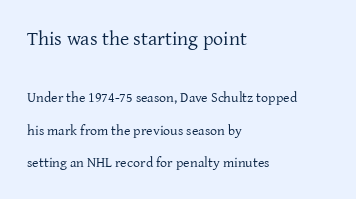
Q: Is the text bold? A: No.
Q: Is the text italic (slanted)? A: No, it is upright.
Q: Is the text underlined? A: No.
Q: How is the paragraph aligned? A: Left-aligned.
Q: Is the spacing between letters normal or unusually wide? A: Normal.
Q: Is the spacing between lines tight, normal or loose? A: Loose.
Q: Which block of text is set in a larger size, the first (top) or the second (bottom)? A: The first (top) one.
